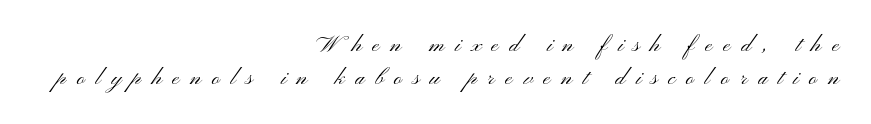
{"serif": "no", "bold": "no", "weight": "light", "width": "wide", "stroke_contrast": "medium", "x_height": "small", "monospaced": "no", "underline": "no", "align": "right", "line_spacing_ratio": 1.17, "letter_spacing": "wide", "letter_spacing_em": 0.38, "glyph_px": 28}
